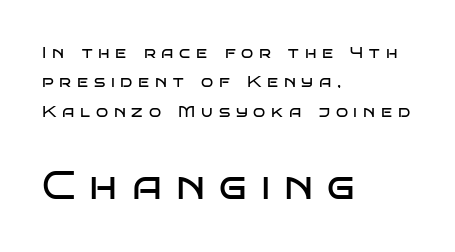
{"serif": "no", "italic": "no", "bold": "no", "weight": "regular", "width": "wide", "stroke_contrast": "low", "x_height": "large", "monospaced": "no", "underline": "no", "align": "left", "line_spacing_ratio": 1.83, "letter_spacing": "wide", "letter_spacing_em": 0.36, "larger_block": "second", "size_ratio": 2.44, "glyph_px": 39}
